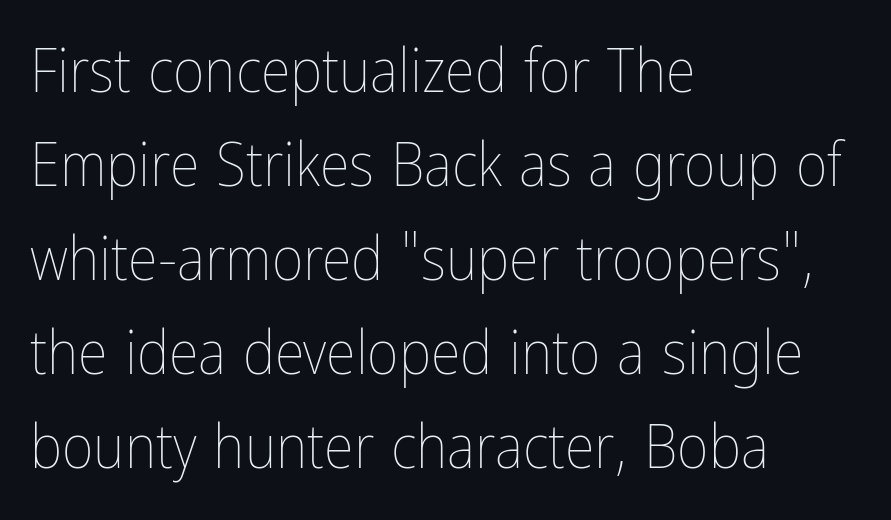
{"italic": "no", "bold": "no", "weight": "thin", "width": "condensed", "stroke_contrast": "low", "x_height": "medium", "monospaced": "no", "underline": "no", "align": "left", "line_spacing": "normal", "line_spacing_ratio": 1.54, "letter_spacing": "normal", "letter_spacing_em": 0.0, "glyph_px": 61}
